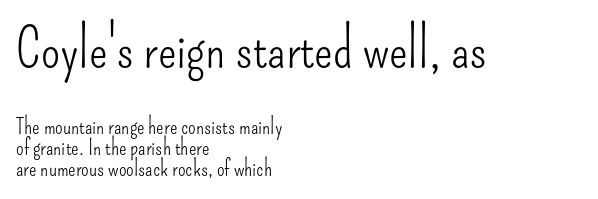
No feet cap the strokes, marking this as sans-serif type. The upper block of text is set noticeably larger than the block beneath it. The designer dialed line spacing down below the default. Horizontally, the lines are justified to the leading edge only.
